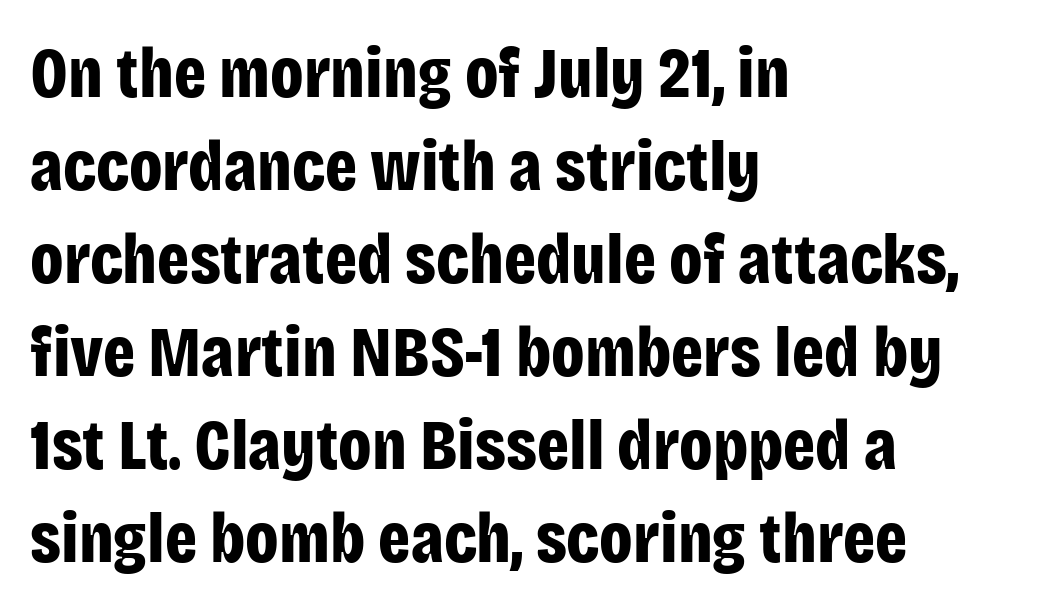
The image shows 71 px bold, condensed sans-serif type, upright; set left-aligned, normal line spacing (1.31x), normal letter spacing, not underlined; low stroke contrast and a large x-height.
